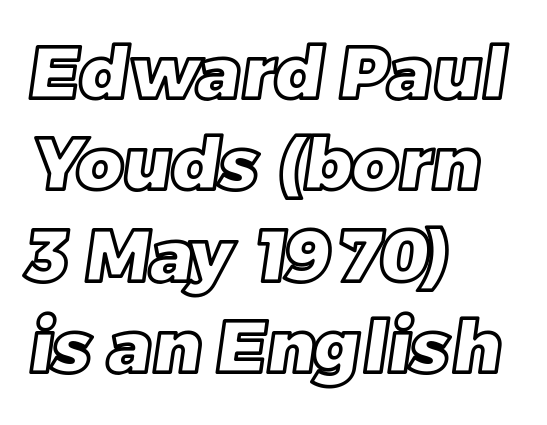
Inter-character spacing is left at the font's built-in metrics. Caption: multi-line text, flush left, ragged right. Normally led — the rows are evenly, conventionally spaced. The foot of each line stays bare and open. You could not count columns in this text — the font is proportionally spaced.
